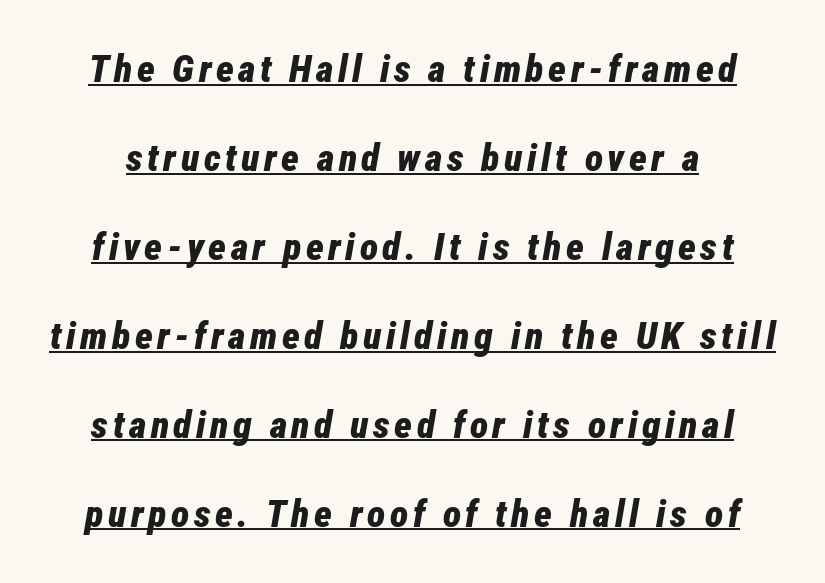
The image shows 38 px bold, condensed type, italic (leaning right); set loose line spacing (2.34x), underlined; low stroke contrast and a medium x-height.
